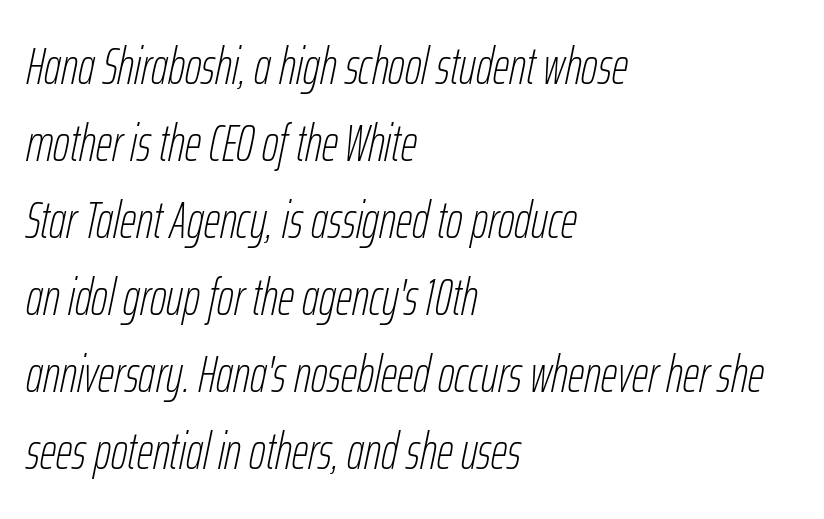
{"italic": "yes", "lean": "right", "slant_degrees": 12, "bold": "no", "weight": "thin", "width": "condensed", "stroke_contrast": "low", "x_height": "medium", "monospaced": "no", "underline": "no", "align": "left", "line_spacing": "normal", "line_spacing_ratio": 1.51, "letter_spacing": "normal", "letter_spacing_em": 0.0, "glyph_px": 51}
